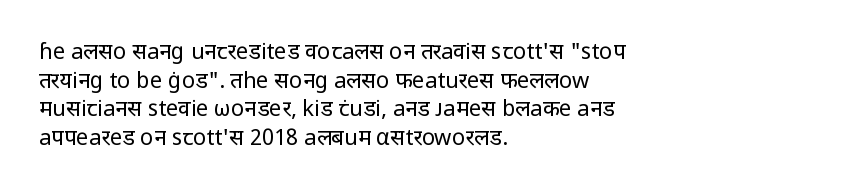
Q: Is the text bold? A: No.
Q: Is the text italic (slanted)? A: No, it is upright.
Q: Is the text underlined? A: No.
Q: How is the paragraph aligned? A: Left-aligned.
Q: Is the spacing between letters normal or unusually wide? A: Normal.
Q: Is the spacing between lines tight, normal or loose? A: Normal.
